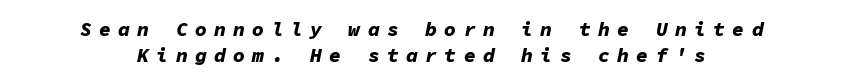
Q: Is the text bold? A: Yes.
Q: Is the text italic (slanted)? A: Yes, it leans right by about 11 degrees.
Q: Is the text underlined? A: No.
Q: How is the paragraph aligned? A: Centered.
Q: Is the spacing between letters normal or unusually wide? A: Unusually wide.
Q: Is the spacing between lines tight, normal or loose? A: Normal.
